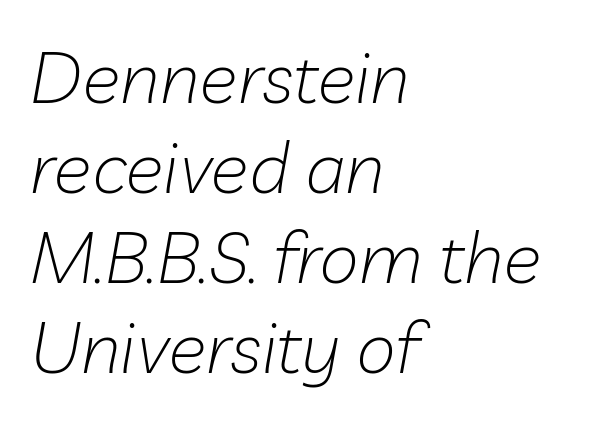
Is this a heavy cut? Hardly; it is regular or lighter. Regarding leading, the lines here are spaced in the standard way. Each word holds together tightly as a unit, with standard inter-letter gaps. The space directly below the letters is spotless.
